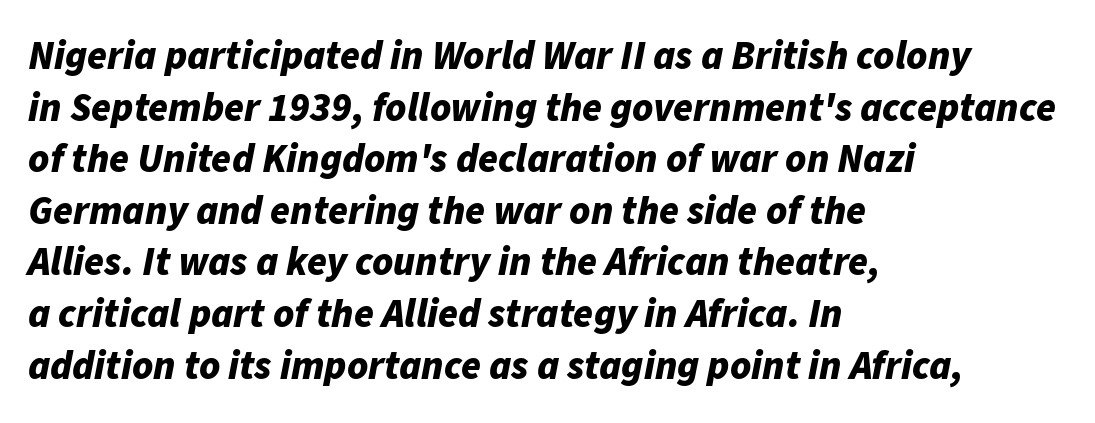
Q: Is the text bold? A: Yes.
Q: Is the text italic (slanted)? A: Yes, it leans right by about 11 degrees.
Q: Is the text underlined? A: No.
Q: How is the paragraph aligned? A: Left-aligned.
Q: Is the spacing between letters normal or unusually wide? A: Normal.
Q: Is the spacing between lines tight, normal or loose? A: Normal.
Q: Width (condensed, normal, or wide)? A: Normal.
Q: Stroke contrast? A: Low.
Q: x-height? A: Medium.
Q: Monospaced? A: No.
